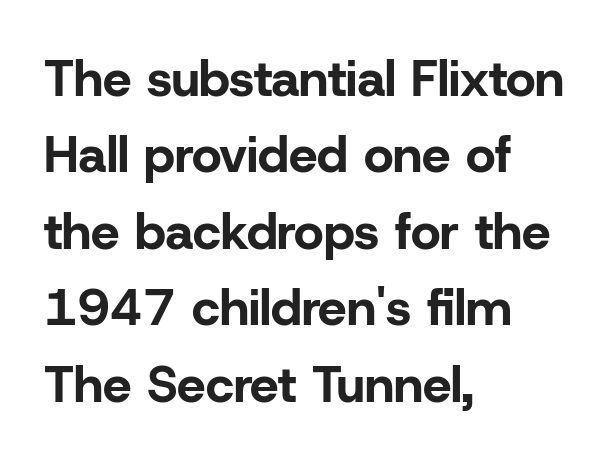
Quick note: not italic, upright. Think of a printed novel: that variable character pitch is what you see here. Rule under the text: the space is simply empty. How would I describe the line gaps? Plain and ordinary.
